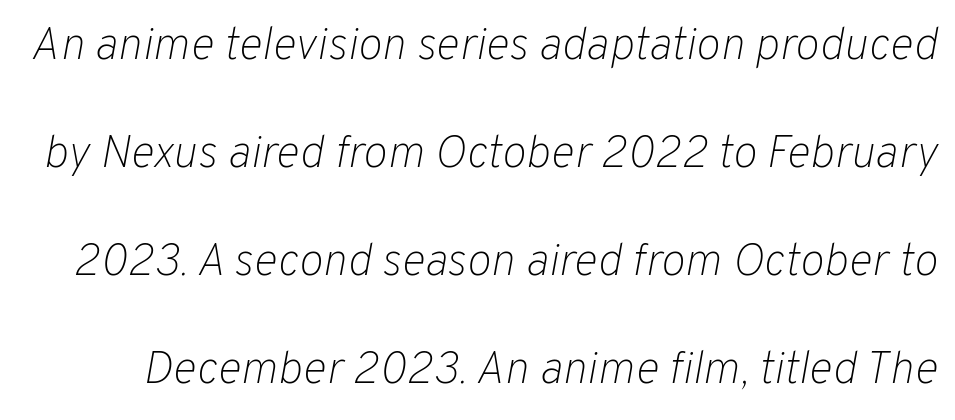
{"italic": "yes", "lean": "right", "slant_degrees": 10, "bold": "no", "weight": "light", "width": "normal", "stroke_contrast": "low", "x_height": "medium", "monospaced": "no", "underline": "no", "line_spacing": "loose", "line_spacing_ratio": 2.35, "letter_spacing": "normal", "letter_spacing_em": 0.0, "glyph_px": 46}
